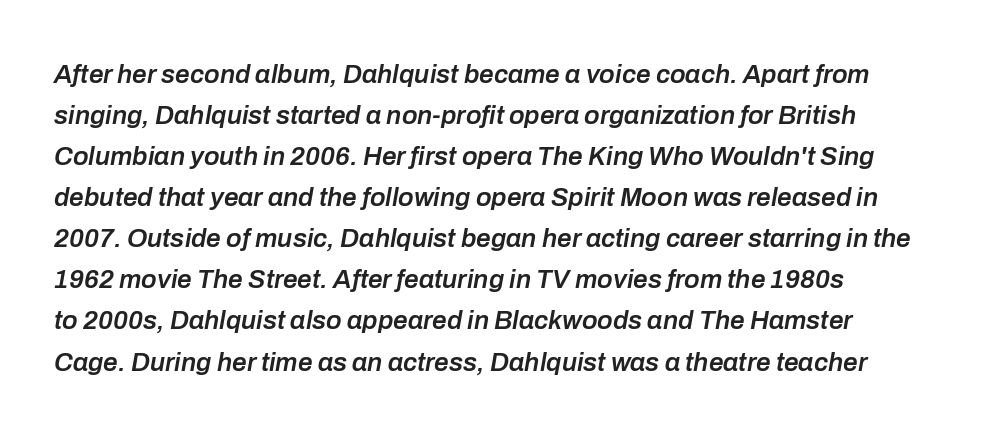
Looking at the ascenders, they clearly lean. A typesetter would call this zero additional tracking. How would I describe the line gaps? Plain and ordinary. How heavy is the stroke? Medium-heavy — a semibold, shy of bold. This rendering features lettering with no underline.
